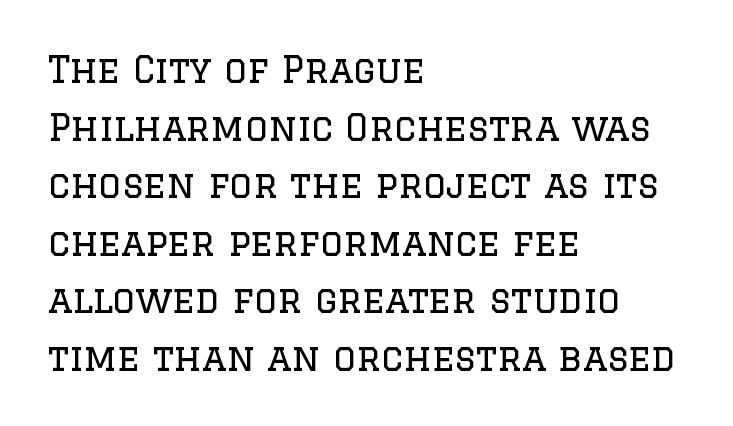
{"serif": "yes", "italic": "no", "bold": "no", "weight": "regular", "width": "normal", "stroke_contrast": "low", "x_height": "large", "monospaced": "no", "underline": "no", "align": "left", "line_spacing": "normal", "line_spacing_ratio": 1.6, "letter_spacing": "normal", "letter_spacing_em": 0.0, "glyph_px": 36}
